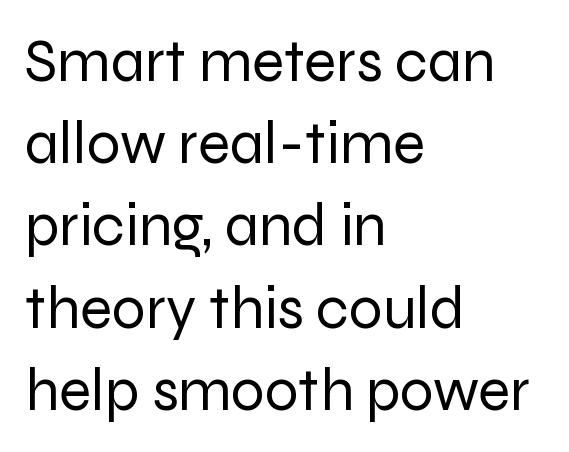
Line beginnings align vertically; line endings do not. I'd call this a sans setting — the letters go barefoot. Caption: face not bold, strokes unweighted. Character widths vary here, with narrow letters taking less room than wide ones.
